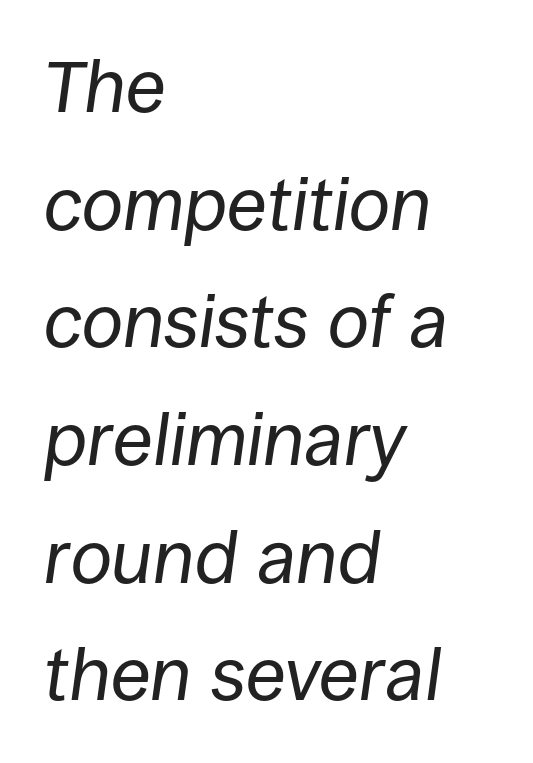
{"italic": "yes", "lean": "right", "slant_degrees": 8, "bold": "no", "weight": "regular", "width": "normal", "stroke_contrast": "low", "x_height": "large", "monospaced": "no", "underline": "no", "align": "left", "line_spacing": "normal", "line_spacing_ratio": 1.59, "letter_spacing": "normal", "letter_spacing_em": 0.0, "glyph_px": 74}
